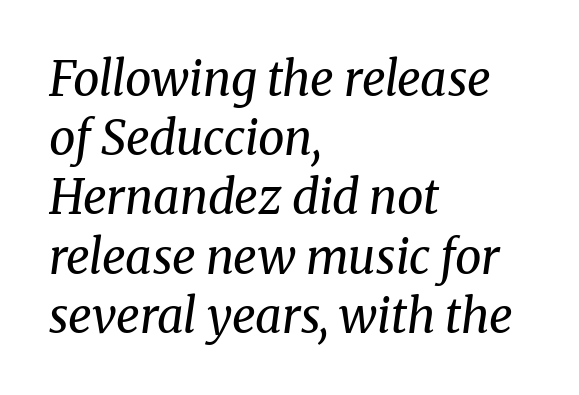
These lines are rendered in a variable-pitch font. The rendering uses a moderate line-height, typical for paragraphs. Tall strokes in this sample are angled rather than plumb. Summary of weight: not heavy and not bold. Decoration check: the copy has no underline. A serif font was chosen for this passage.
